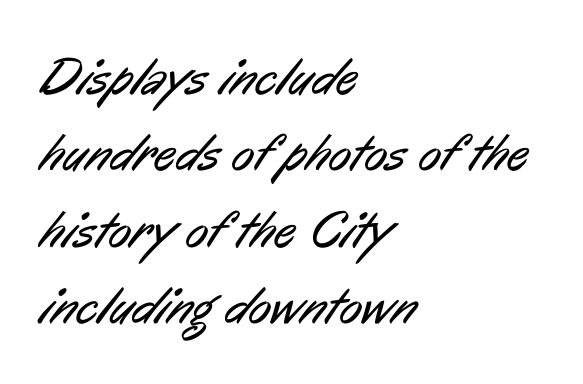
The image shows 53 px regular-weight, condensed sans-serif type; set left-aligned, normal line spacing (1.44x), normal letter spacing, not underlined; low stroke contrast and a medium x-height.
